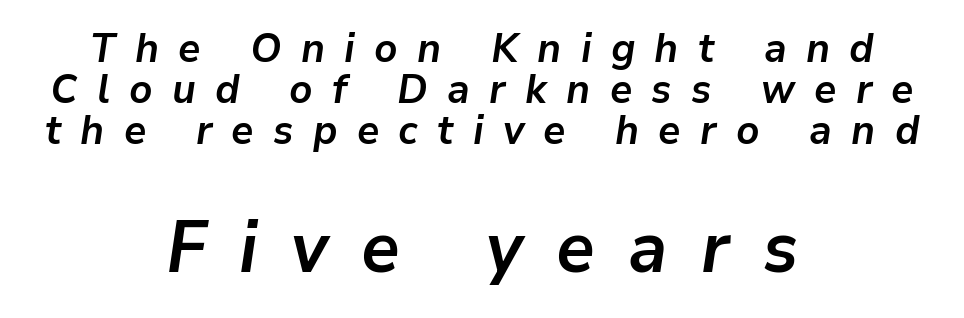
This sample uses an oblique cut, with every glyph tilted off the vertical. Top chunk: small. Bottom chunk: large. Notice how descenders almost collide with the ascenders below — that's tight leading. Between one letter and the next there's a generous, obvious gap. Beneath every word, the page is bare.
